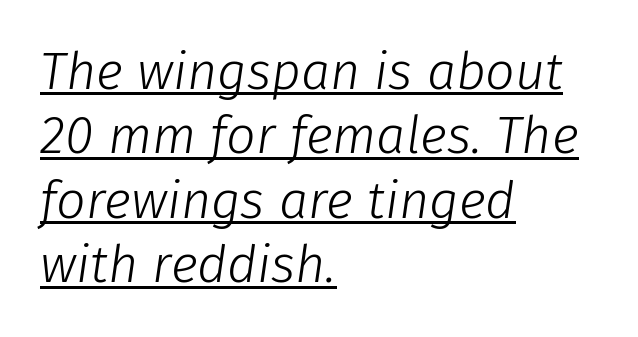
{"italic": "yes", "lean": "right", "slant_degrees": 8, "bold": "no", "weight": "light", "width": "normal", "stroke_contrast": "low", "x_height": "medium", "monospaced": "no", "underline": "yes", "align": "left", "line_spacing_ratio": 1.24, "letter_spacing": "normal", "letter_spacing_em": 0.0, "glyph_px": 52}
